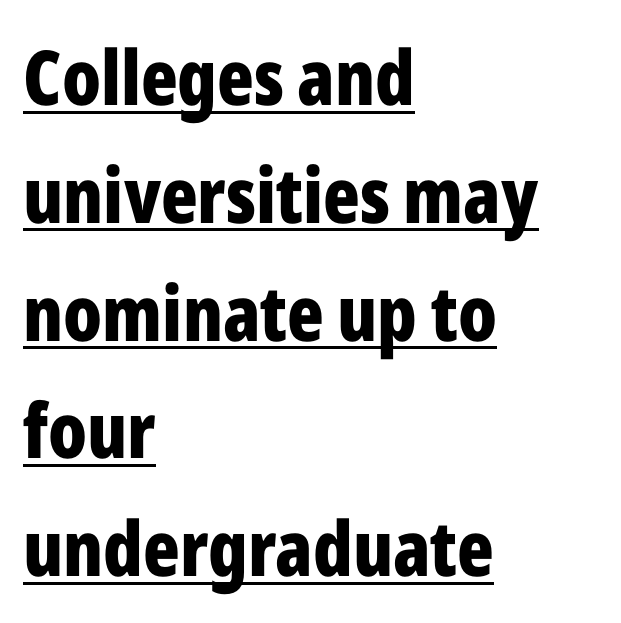
The image shows 76 px bold, condensed sans-serif type, upright; set left-aligned, normal line spacing (1.55x), normal letter spacing, underlined; low stroke contrast and a medium x-height.
